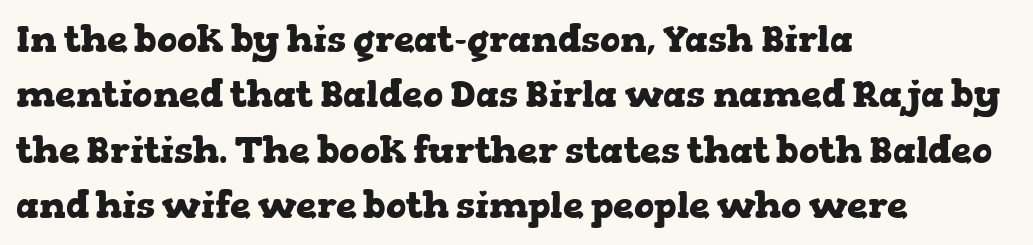
Horizontally, the lines are justified to the leading edge only. In terms of posture, this sample is upright. Letters rest on an invisible, unmarked baseline. Honestly, the letter spacing is just normal — you wouldn't notice it. Notice how descenders clear the ascenders below comfortably — that's standard leading. Looks like regular typesetting: each glyph gets only the width it needs.
